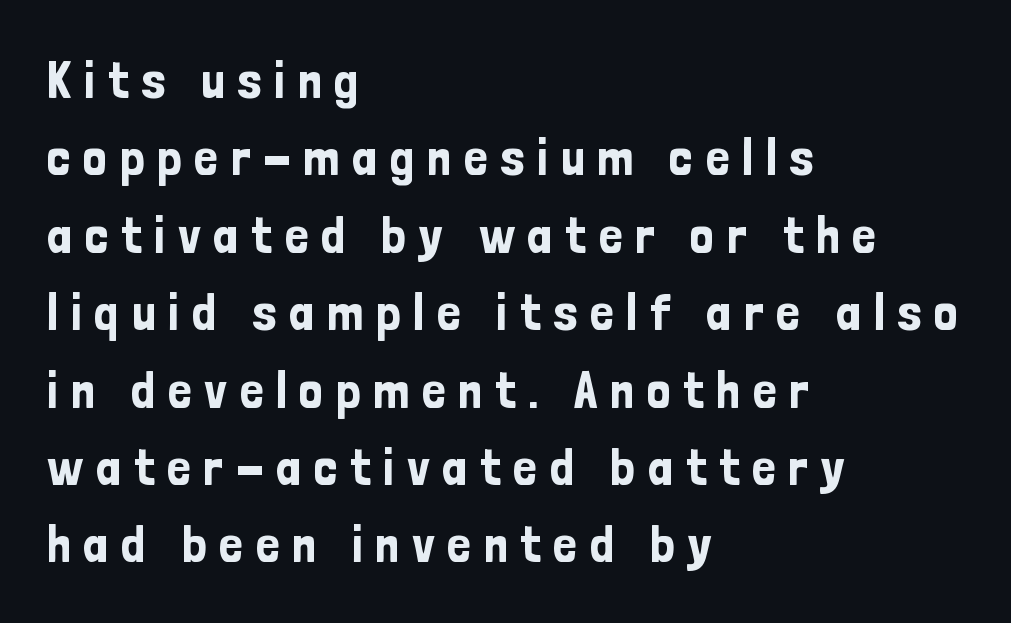
The image shows 53 px condensed sans-serif type, upright; set left-aligned, normal line spacing (1.46x), unusually wide letter spacing (+0.24 em), not underlined; low stroke contrast and a medium x-height.
